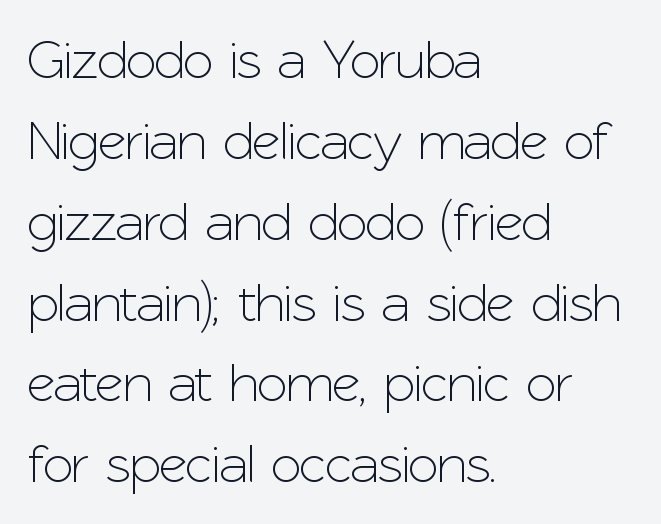
Rule under the text: the space is simply empty. The text was rendered using a sans face with plain stroke endings. Tracking here is standard; glyphs follow each other at the usual distance. A typesetter would call this proportional, since set widths differ per character. The rendering anchors every line to the left-hand side. Vertically, the passage feels balanced, rows spaced as you'd expect.
